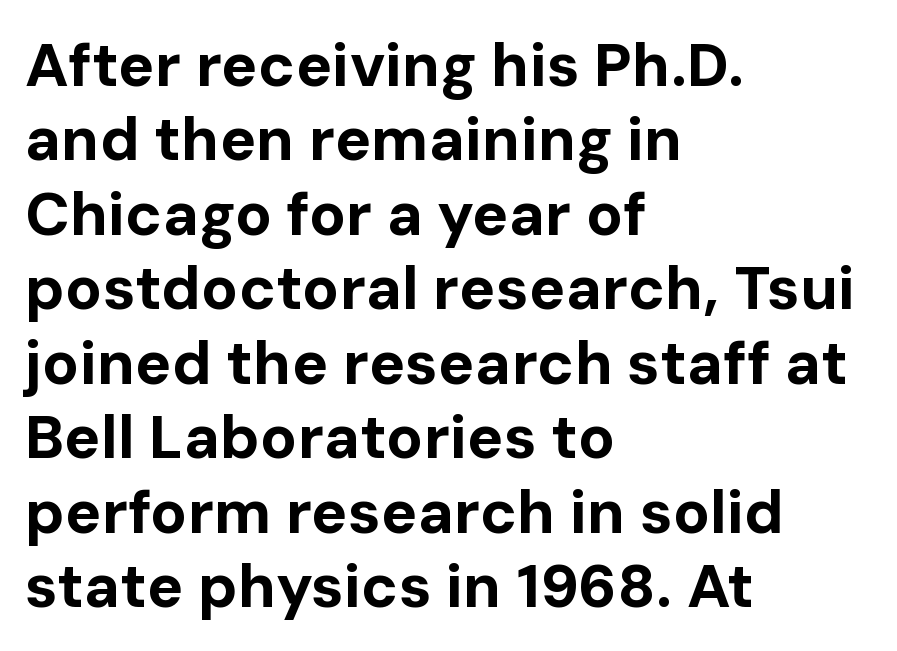
Q: Is the text bold? A: Yes.
Q: Is the text italic (slanted)? A: No, it is upright.
Q: Is the typeface a serif or a sans-serif typeface? A: Sans-serif.
Q: Is the text underlined? A: No.
Q: How is the paragraph aligned? A: Left-aligned.
Q: Is the spacing between letters normal or unusually wide? A: Normal.
Q: Width (condensed, normal, or wide)? A: Normal.
Q: Stroke contrast? A: Low.
Q: x-height? A: Medium.
Q: Monospaced? A: No.
